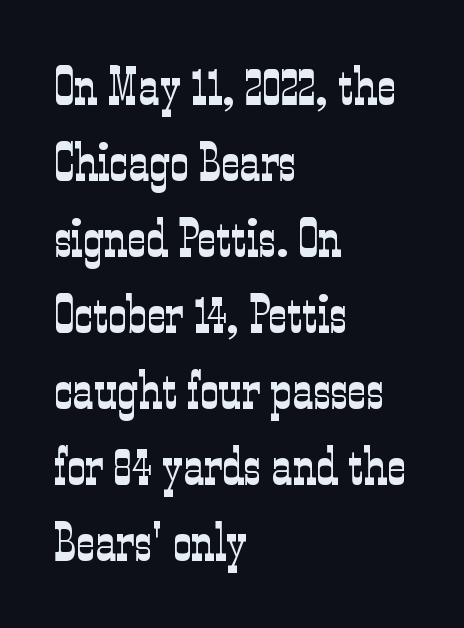
The image shows 52 px light, condensed serif type, upright; set left-aligned, normal line spacing (1.46x), normal letter spacing, not underlined; low stroke contrast and a medium x-height.
